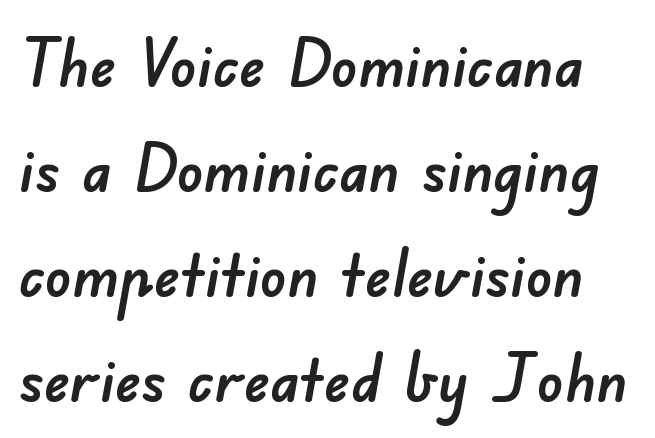
The image shows 66 px sans-serif type; set normal line spacing (1.59x), normal letter spacing, not underlined; low stroke contrast and a small x-height.
